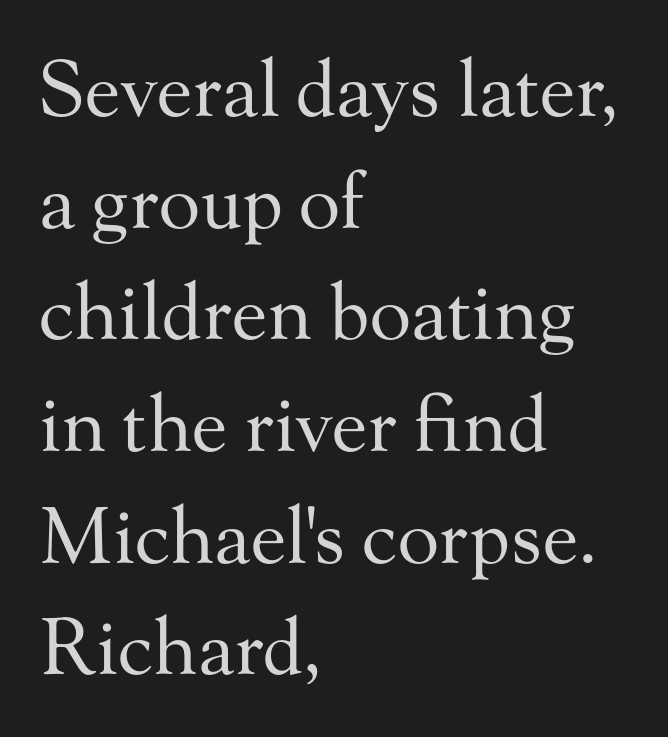
{"serif": "yes", "italic": "no", "bold": "no", "weight": "regular", "width": "normal", "stroke_contrast": "medium", "x_height": "small", "monospaced": "no", "underline": "no", "align": "left", "line_spacing": "normal", "line_spacing_ratio": 1.45, "letter_spacing": "normal", "letter_spacing_em": 0.0, "glyph_px": 77}
